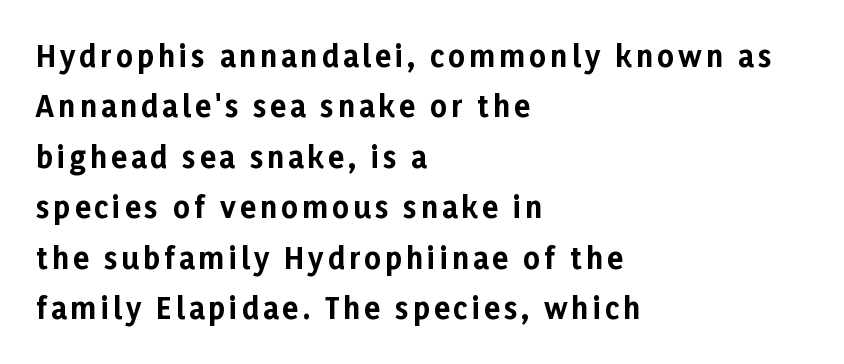
Q: Is the text bold? A: Yes.
Q: Is the text italic (slanted)? A: No, it is upright.
Q: Is the typeface a serif or a sans-serif typeface? A: Sans-serif.
Q: Is the text underlined? A: No.
Q: How is the paragraph aligned? A: Left-aligned.
Q: Width (condensed, normal, or wide)? A: Normal.
Q: Stroke contrast? A: Low.
Q: x-height? A: Medium.
Q: Monospaced? A: No.
